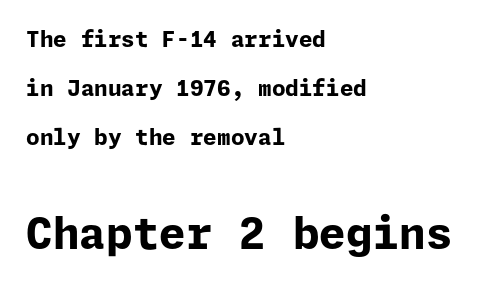
The image shows 43 px bold sans-serif type, upright; set left-aligned, loose line spacing (2.23x), normal letter spacing, not underlined; the second (bottom) block is 1.95x larger; low stroke contrast and a medium x-height.
